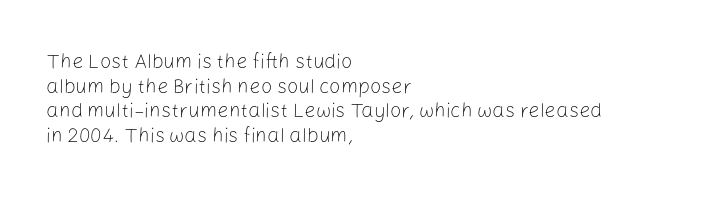
Casual observation: everything's shoved over to the left. This is not heavy type; no bold has been used. Italic? Not at all — the glyphs are vertical. The space beneath each line is pristine and unruled. No extra tracking has been applied to these lines.
